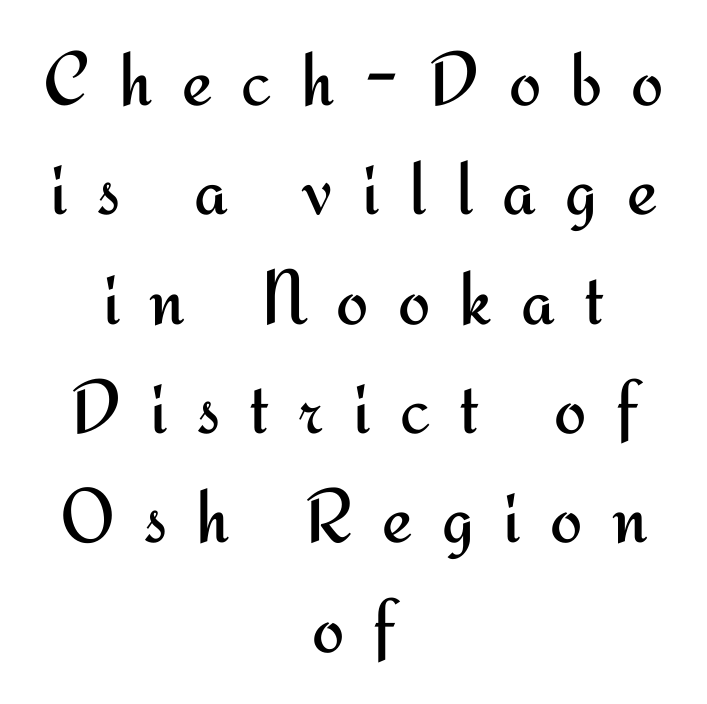
Both edges are ragged and mirror each other, which tells us the setting is centered. A typesetter would call this proportional, since set widths differ per character. Here the glyphs are tracked loosely, breaking word shapes into spaced letters. Check under the words: just untouched page.
